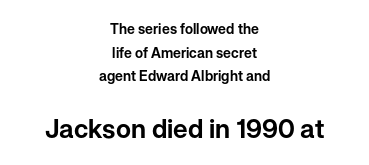
The image shows 26 px text type, upright; set centered, normal line spacing (1.69x), normal letter spacing, not underlined; the second (bottom) block is 1.86x larger.
